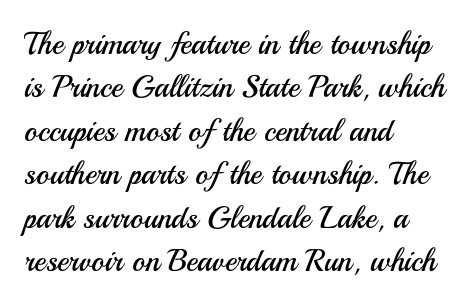
The image shows 31 px regular-weight sans-serif type; set left-aligned, normal line spacing (1.4x), normal letter spacing, not underlined; medium stroke contrast and a small x-height.
